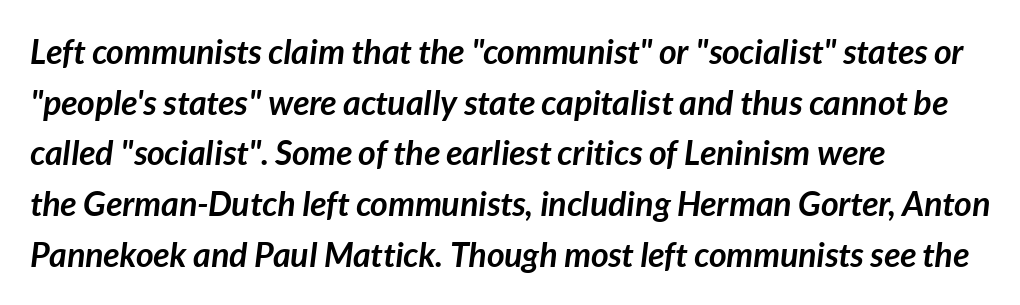
The image shows 34 px semibold type, italic (leaning right); set left-aligned, normal line spacing (1.49x), normal letter spacing, not underlined; low stroke contrast and a medium x-height.
